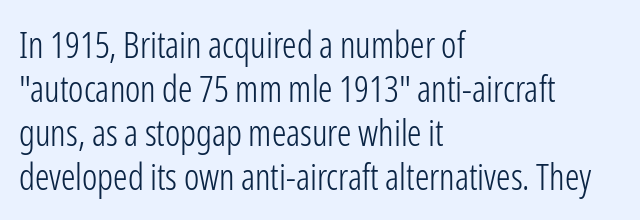
The image shows 36 px light, condensed sans-serif type, upright; set left-aligned, line spacing 1.22x, normal letter spacing, not underlined; low stroke contrast and a medium x-height.
